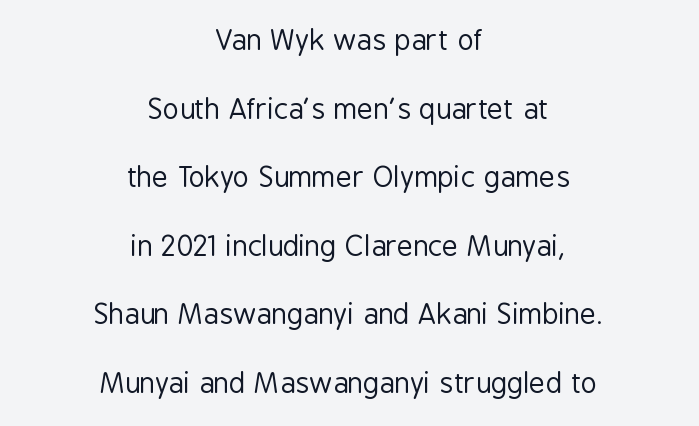
Q: Is the text bold? A: No.
Q: Is the text italic (slanted)? A: No, it is upright.
Q: Is the typeface a serif or a sans-serif typeface? A: Sans-serif.
Q: Is the text underlined? A: No.
Q: How is the paragraph aligned? A: Centered.
Q: Is the spacing between letters normal or unusually wide? A: Normal.
Q: Is the spacing between lines tight, normal or loose? A: Loose.
Q: Width (condensed, normal, or wide)? A: Condensed.
Q: Stroke contrast? A: Low.
Q: x-height? A: Medium.
Q: Monospaced? A: No.
